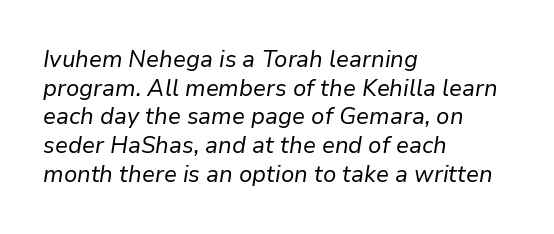
Q: Is the text bold? A: No.
Q: Is the text italic (slanted)? A: Yes, it leans right by about 9 degrees.
Q: Is the text underlined? A: No.
Q: How is the paragraph aligned? A: Left-aligned.
Q: Is the spacing between letters normal or unusually wide? A: Normal.
Q: Is the spacing between lines tight, normal or loose? A: Normal.
